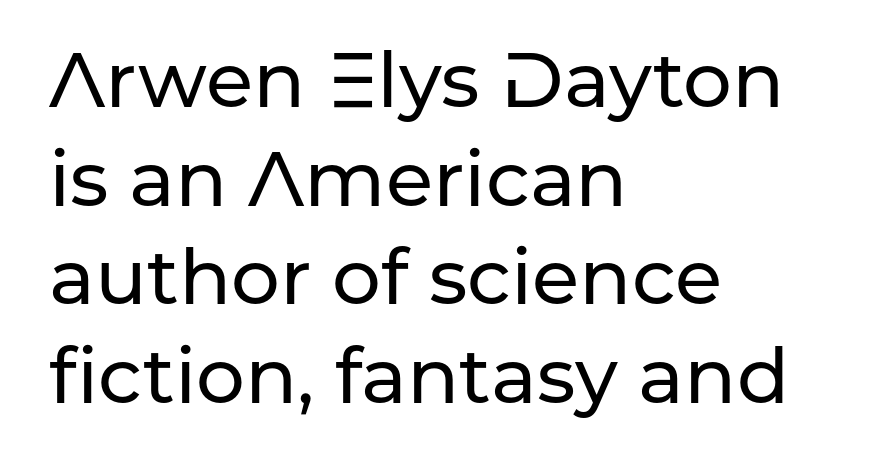
The image shows 77 px sans-serif type, upright; set left-aligned, normal line spacing (1.28x), normal letter spacing, not underlined; low stroke contrast and a medium x-height.
